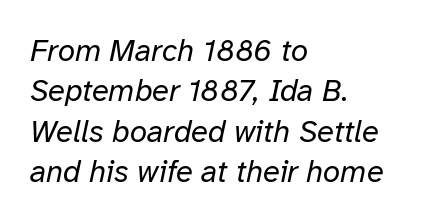
{"italic": "yes", "lean": "right", "slant_degrees": 12, "bold": "no", "weight": "regular", "width": "normal", "stroke_contrast": "low", "x_height": "medium", "monospaced": "no", "underline": "no", "align": "left", "line_spacing": "normal", "line_spacing_ratio": 1.3, "letter_spacing": "normal", "letter_spacing_em": 0.0, "glyph_px": 31}
